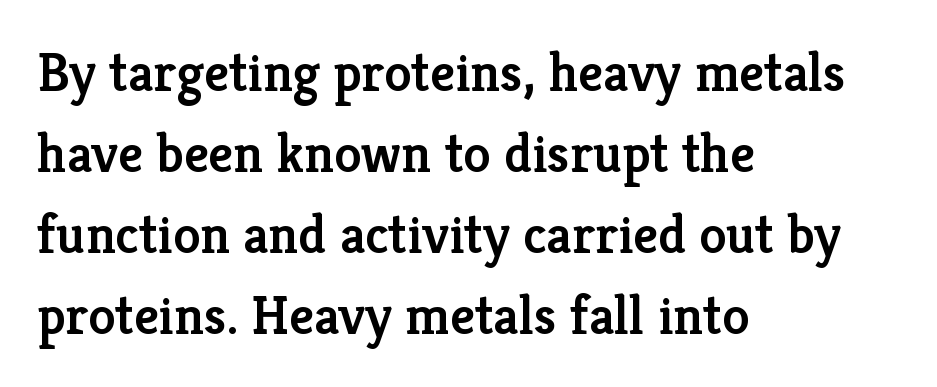
Q: Is the text bold? A: Semi-bold.
Q: Is the text italic (slanted)? A: No, it is upright.
Q: Is the typeface a serif or a sans-serif typeface? A: Serif.
Q: Is the text underlined? A: No.
Q: How is the paragraph aligned? A: Left-aligned.
Q: Is the spacing between letters normal or unusually wide? A: Normal.
Q: Is the spacing between lines tight, normal or loose? A: Normal.
Q: Width (condensed, normal, or wide)? A: Normal.
Q: Stroke contrast? A: Low.
Q: x-height? A: Medium.
Q: Monospaced? A: No.
